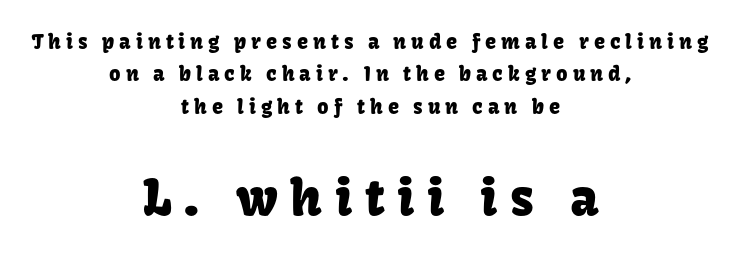
Type style note: lacks serifs. Proportional: the letters do not fall into vertical columns. Type size steps up from the first block to the second. Beneath every word, the page is bare.
